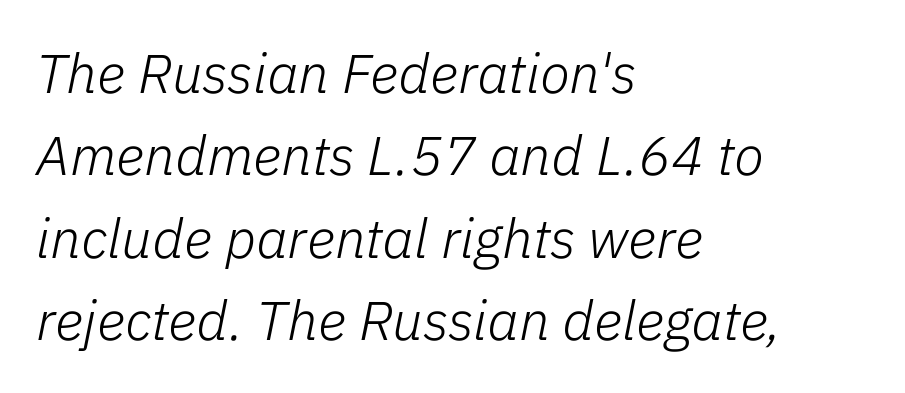
The image shows 55 px light type, italic (leaning right); set left-aligned, normal line spacing (1.5x), normal letter spacing, not underlined; low stroke contrast and a medium x-height.
